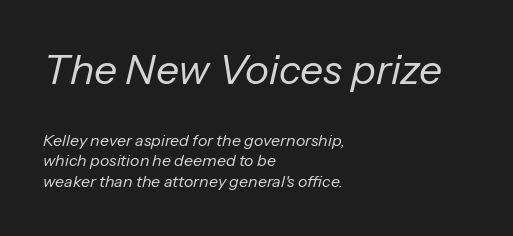
The image shows 41 px regular-weight type, italic (leaning right); set left-aligned, normal line spacing (1.31x), normal letter spacing, not underlined; the first (top) block is 2.56x larger; low stroke contrast and a medium x-height.
